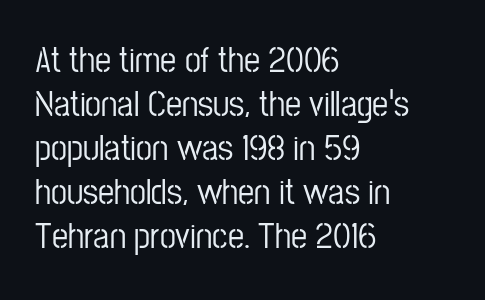
The image shows 36 px condensed sans-serif type, upright; set left-aligned, line spacing 1.22x, normal letter spacing, not underlined; low stroke contrast and a medium x-height.
